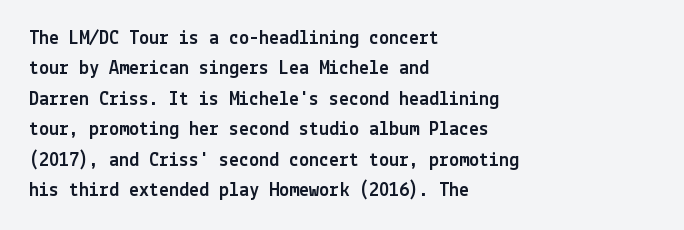
Characters follow at the spacing the type designer built in. The line-height multiplier appears to be the usual default. Just letters on the line, the space beneath them empty. It's the straight-up-and-down kind of type. Each line starts at the same left margin while the right side varies.
